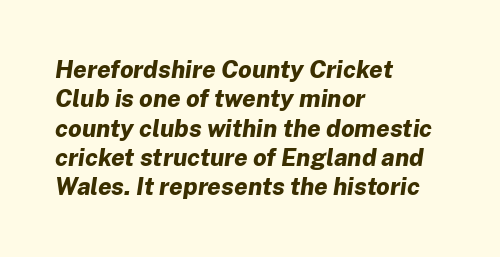
Q: Is the text bold? A: Yes.
Q: Is the text italic (slanted)? A: Yes, it leans right by about 8 degrees.
Q: Is the text underlined? A: No.
Q: How is the paragraph aligned? A: Left-aligned.
Q: Is the spacing between letters normal or unusually wide? A: Normal.
